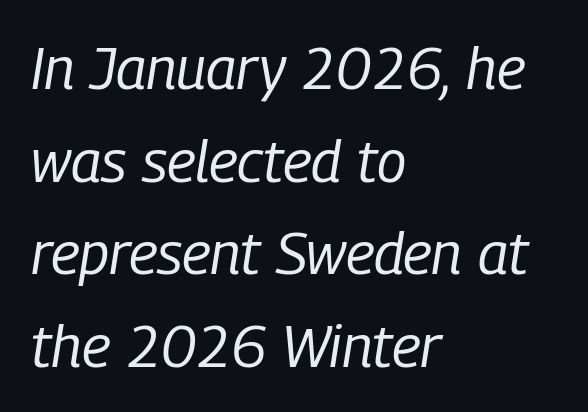
The image shows 59 px regular-weight, condensed type, italic (leaning right); set left-aligned, normal line spacing (1.57x), normal letter spacing, not underlined; low stroke contrast and a medium x-height.
